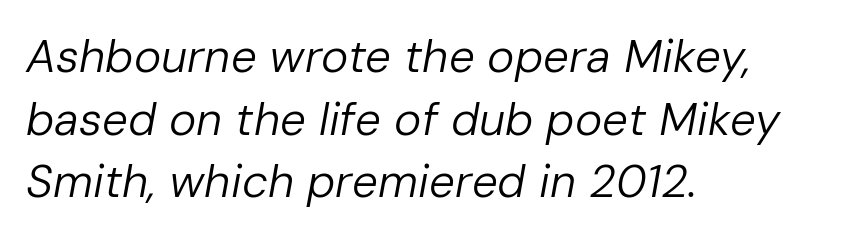
Q: Is the text bold? A: No.
Q: Is the text italic (slanted)? A: Yes, it leans right by about 10 degrees.
Q: Is the text underlined? A: No.
Q: How is the paragraph aligned? A: Left-aligned.
Q: Is the spacing between letters normal or unusually wide? A: Normal.
Q: Is the spacing between lines tight, normal or loose? A: Normal.
Q: Width (condensed, normal, or wide)? A: Normal.
Q: Stroke contrast? A: Low.
Q: x-height? A: Medium.
Q: Monospaced? A: No.
